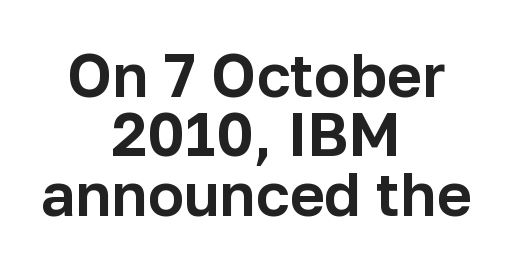
Italic: no, the glyphs are upright roman. Regarding leading, the lines here are crowded together. The font family rendered here belongs to the sans-serif group. These lines are rendered in a variable-pitch font.
